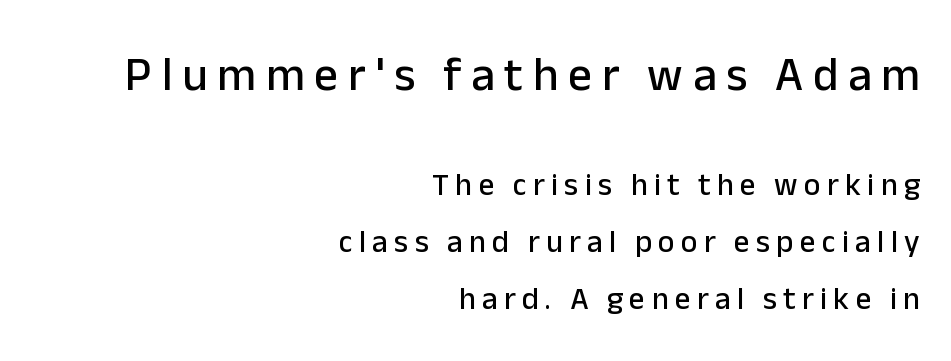
{"serif": "no", "italic": "no", "width": "normal", "stroke_contrast": "low", "x_height": "medium", "monospaced": "no", "underline": "no", "align": "right", "line_spacing_ratio": 1.85, "letter_spacing": "wide", "letter_spacing_em": 0.21, "larger_block": "first", "size_ratio": 1.52, "glyph_px": 47}
